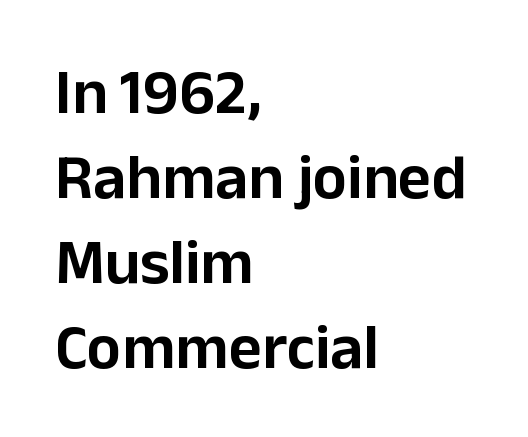
Spacing verdict: proportional, widths tailored to each character. Successive baselines arrive at the customary interval. The area under the type is left untouched. Short and long lines alike share a common starting point at left. Italic? Not at all — the glyphs are vertical.
